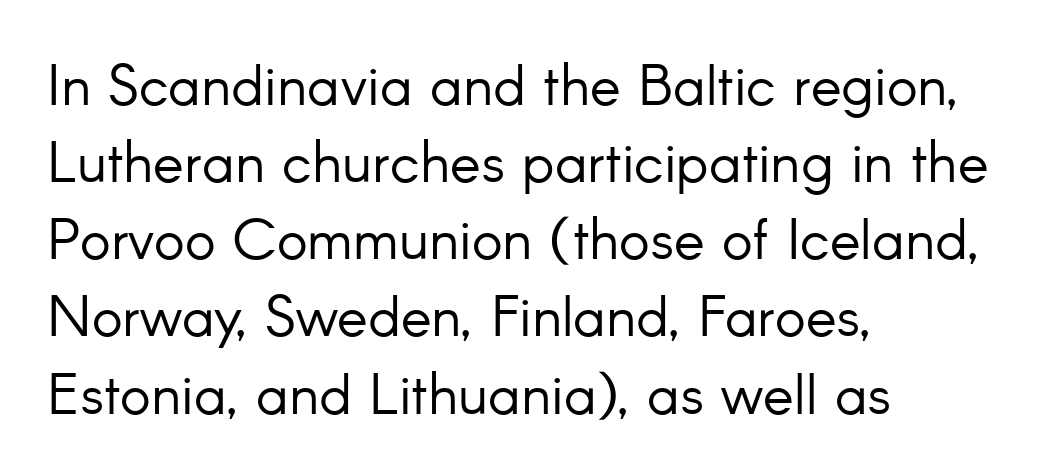
Q: Is the text bold? A: No.
Q: Is the text italic (slanted)? A: No, it is upright.
Q: Is the typeface a serif or a sans-serif typeface? A: Sans-serif.
Q: Is the text underlined? A: No.
Q: How is the paragraph aligned? A: Left-aligned.
Q: Is the spacing between letters normal or unusually wide? A: Normal.
Q: Is the spacing between lines tight, normal or loose? A: Normal.
Q: Width (condensed, normal, or wide)? A: Normal.
Q: Stroke contrast? A: Low.
Q: x-height? A: Small.
Q: Monospaced? A: No.
